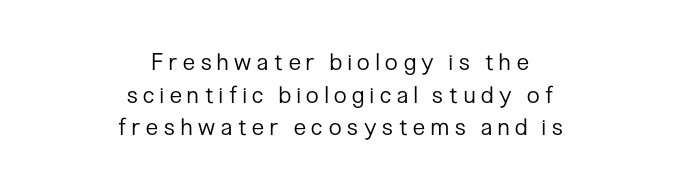
Q: Is the text bold? A: No.
Q: Is the text italic (slanted)? A: No, it is upright.
Q: Is the text underlined? A: No.
Q: How is the paragraph aligned? A: Centered.
Q: Is the spacing between letters normal or unusually wide? A: Unusually wide.
Q: Is the spacing between lines tight, normal or loose? A: Normal.
